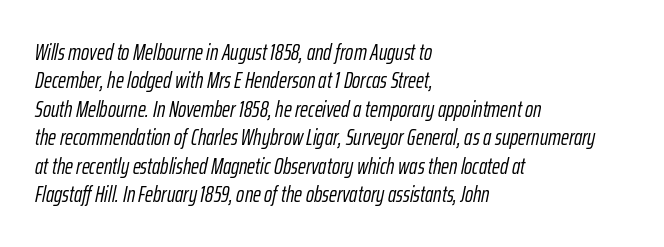
Quick note: italic. This block has exactly the height ordinary leading produces. Casual observation: everything's shoved over to the left. Observe the ordinary spacing: letters are neighbours, not strangers. Bare-footed words on every line. Stem width sits at or under what a default text font uses.
